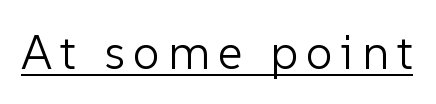
Think standard paragraph weight, or any step lighter than that. The rendering uses the underline text-decoration. The font's upright variant was chosen for this text. This sample has the flowing, uneven cadence of proportional lettering. Regarding serifs, this sample does without them.
